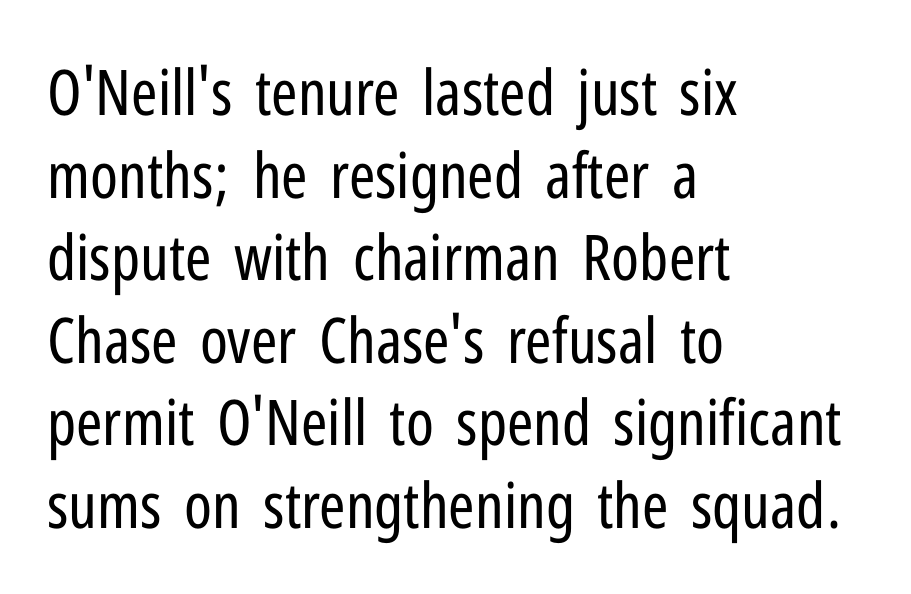
{"serif": "no", "italic": "no", "bold": "no", "weight": "regular", "width": "condensed", "stroke_contrast": "low", "x_height": "medium", "monospaced": "no", "underline": "no", "align": "left", "line_spacing": "normal", "line_spacing_ratio": 1.31, "letter_spacing": "normal", "letter_spacing_em": 0.0, "glyph_px": 63}
